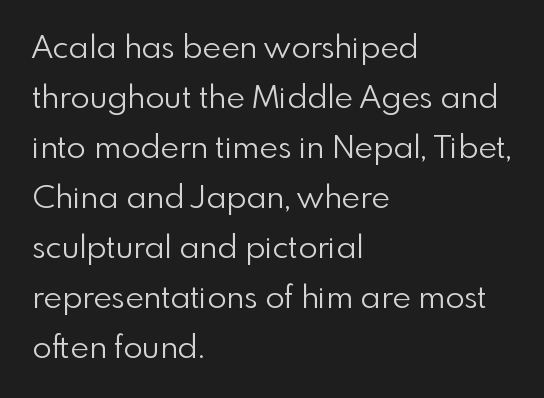
The image shows 32 px light sans-serif type, upright; set left-aligned, normal line spacing (1.56x), normal letter spacing, not underlined; a small x-height.
